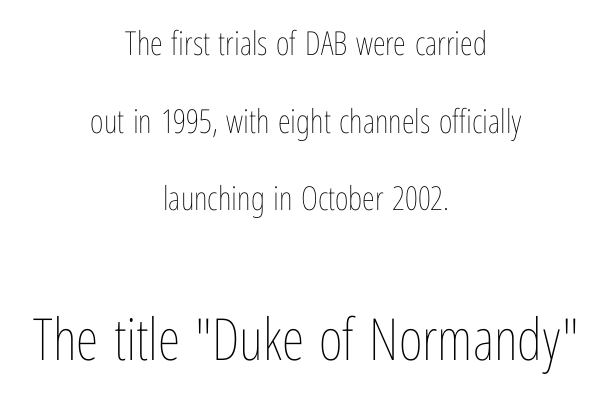
{"italic": "no", "bold": "no", "weight": "thin", "width": "condensed", "stroke_contrast": "low", "x_height": "medium", "monospaced": "no", "underline": "no", "align": "center", "line_spacing": "loose", "line_spacing_ratio": 2.35, "letter_spacing": "normal", "letter_spacing_em": 0.0, "larger_block": "second", "size_ratio": 1.76, "glyph_px": 58}
